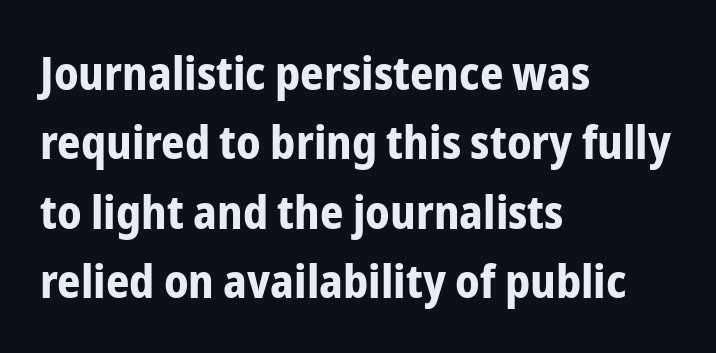
Grotesque or geometric, the face here clearly has no serifs. This sample is left-justified, so line endings fall wherever the words run out. Underlining? Definitely not there. These lines carry a lot of weight — the face is fully bold. The passage shown stacks its lines at a standard gap.
